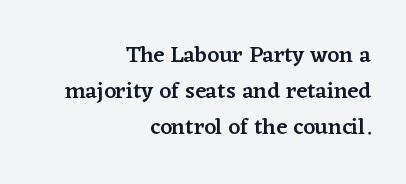
Q: Is the text bold? A: Semi-bold.
Q: Is the text italic (slanted)? A: No, it is upright.
Q: Is the text underlined? A: No.
Q: How is the paragraph aligned? A: Right-aligned.
Q: Is the spacing between letters normal or unusually wide? A: Normal.
Q: Is the spacing between lines tight, normal or loose? A: Normal.
